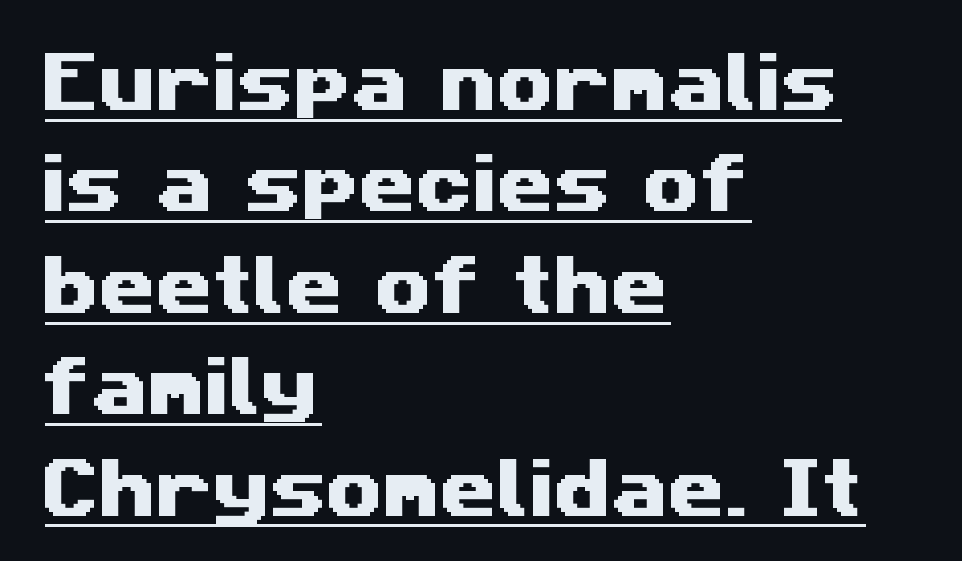
Q: Is the typeface a serif or a sans-serif typeface? A: Sans-serif.
Q: Is the text underlined? A: Yes.
Q: How is the paragraph aligned? A: Left-aligned.
Q: Is the spacing between letters normal or unusually wide? A: Normal.
Q: Is the spacing between lines tight, normal or loose? A: Normal.
Q: Width (condensed, normal, or wide)? A: Wide.
Q: Stroke contrast? A: Medium.
Q: x-height? A: Medium.
Q: Monospaced? A: No.
